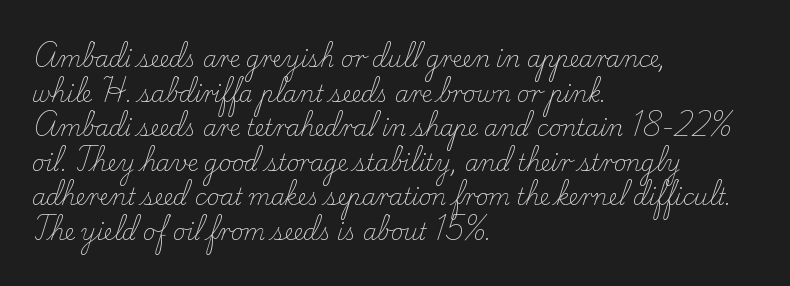
Q: Is the text bold? A: No.
Q: Is the text italic (slanted)? A: Yes.
Q: Is the text underlined? A: No.
Q: How is the paragraph aligned? A: Left-aligned.
Q: Is the spacing between letters normal or unusually wide? A: Normal.
Q: Is the spacing between lines tight, normal or loose? A: Normal.
